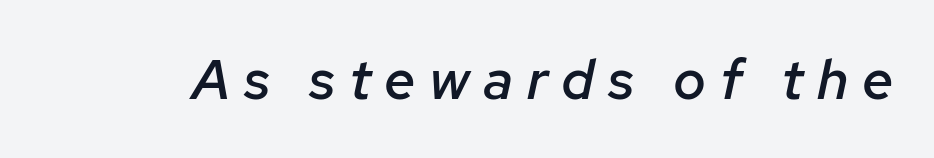
The image shows 56 px semibold type, italic (leaning right); set unusually wide letter spacing (+0.24 em), not underlined; low stroke contrast and a medium x-height.
